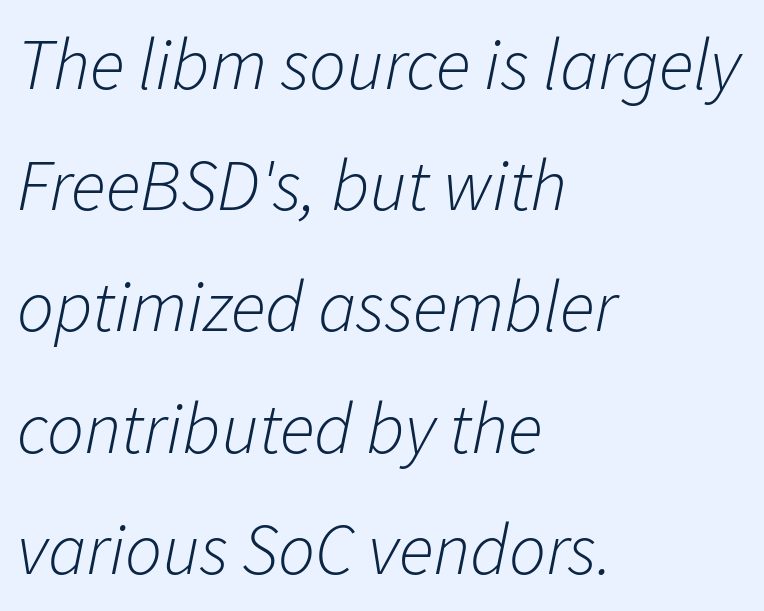
The image shows 73 px light type, italic (leaning right); set left-aligned, normal line spacing (1.66x), normal letter spacing, not underlined; low stroke contrast and a medium x-height.
